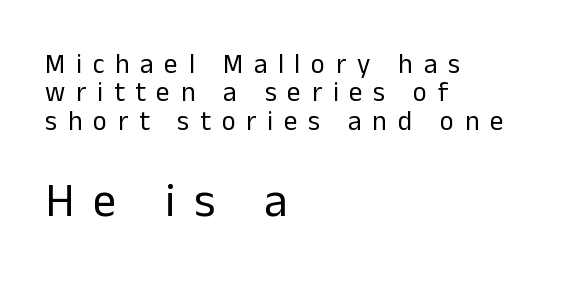
The image shows 47 px regular-weight sans-serif type, upright; set left-aligned, tight line spacing (1.05x), unusually wide letter spacing (+0.4 em), not underlined; the second (bottom) block is 1.74x larger; low stroke contrast and a medium x-height.
